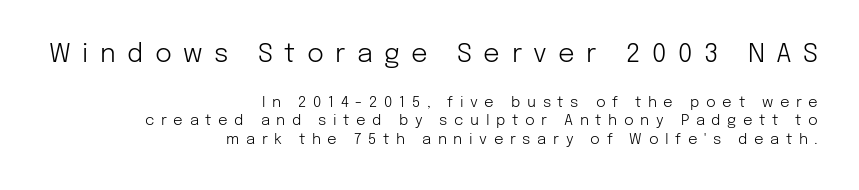
Q: Is the text bold? A: No.
Q: Is the text italic (slanted)? A: No, it is upright.
Q: Is the text underlined? A: No.
Q: How is the paragraph aligned? A: Right-aligned.
Q: Is the spacing between letters normal or unusually wide? A: Unusually wide.
Q: Is the spacing between lines tight, normal or loose? A: Normal.
Q: Which block of text is set in a larger size, the first (top) or the second (bottom)? A: The first (top) one.
